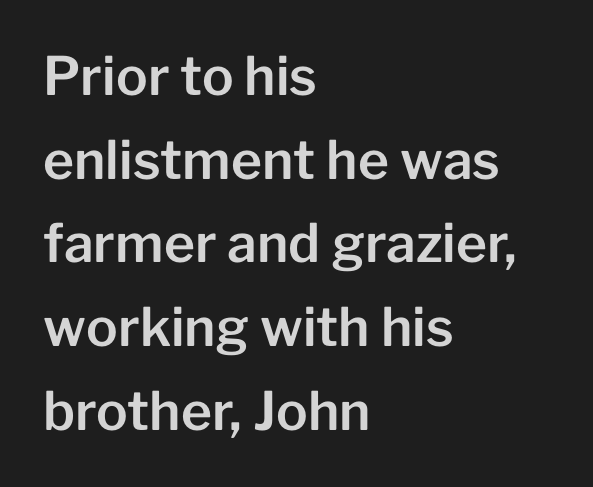
{"serif": "no", "italic": "no", "width": "normal", "stroke_contrast": "low", "x_height": "medium", "monospaced": "no", "underline": "no", "align": "left", "line_spacing": "normal", "line_spacing_ratio": 1.58, "letter_spacing": "normal", "letter_spacing_em": 0.0, "glyph_px": 53}
